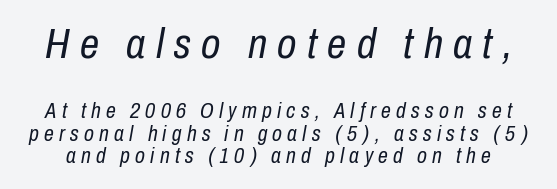
The image shows 43 px regular-weight, condensed type, italic (leaning right); set tight line spacing (1.02x), unusually wide letter spacing (+0.24 em), not underlined; the first (top) block is 1.95x larger; low stroke contrast and a medium x-height.
